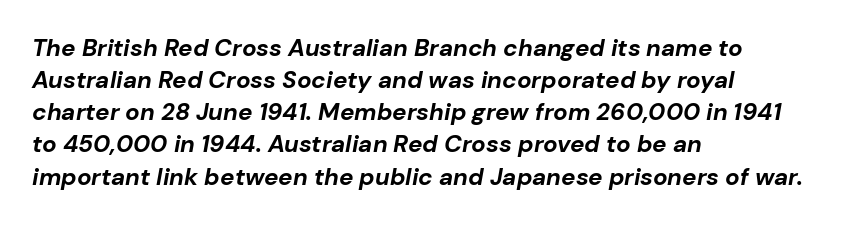
{"italic": "yes", "lean": "right", "slant_degrees": 10, "bold": "yes", "underline": "no", "align": "left", "line_spacing": "normal", "line_spacing_ratio": 1.34, "letter_spacing": "normal", "letter_spacing_em": 0.0, "glyph_px": 24}
